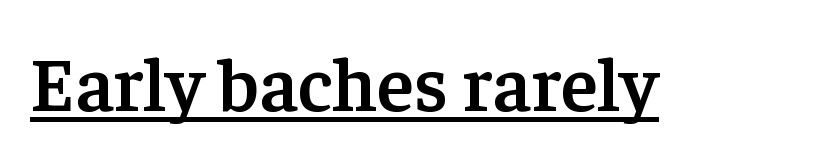
In designer terms, the underline attribute is active on this setting. Here the designer chose a conventional face with non-uniform glyph widths. Look at the tracking — it's just the regular setting, nothing added. This sample uses an upright cut, with every glyph sitting square on the baseline. Moderately thickened strokes mark this as semibold type.
